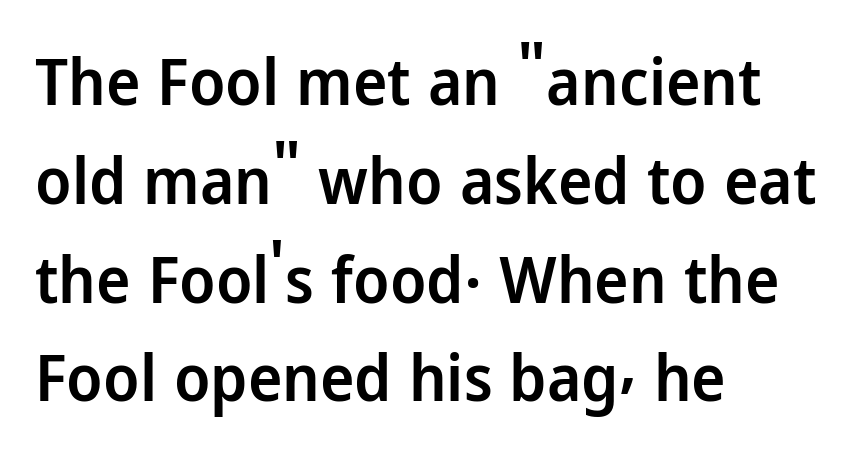
Q: Is the text bold? A: Semi-bold.
Q: Is the text italic (slanted)? A: No, it is upright.
Q: Is the typeface a serif or a sans-serif typeface? A: Sans-serif.
Q: Is the text underlined? A: No.
Q: How is the paragraph aligned? A: Left-aligned.
Q: Is the spacing between letters normal or unusually wide? A: Normal.
Q: Is the spacing between lines tight, normal or loose? A: Normal.
Q: Width (condensed, normal, or wide)? A: Normal.
Q: Stroke contrast? A: Low.
Q: x-height? A: Medium.
Q: Monospaced? A: No.
